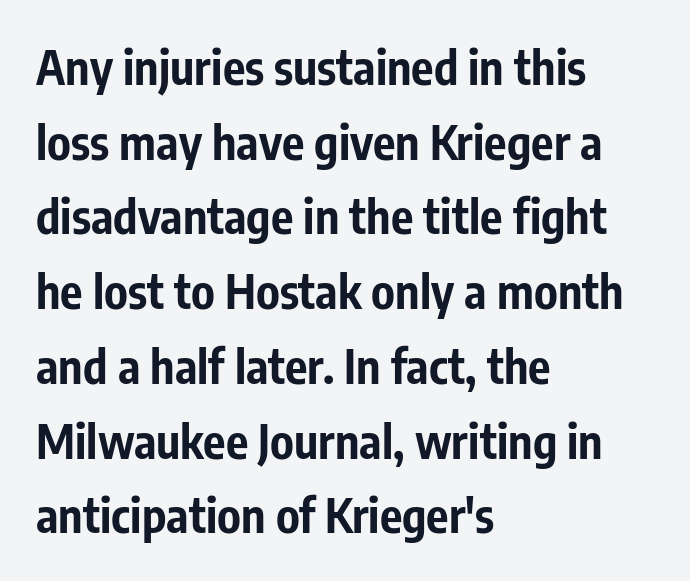
The image shows 47 px bold, condensed sans-serif type, upright; set left-aligned, normal line spacing (1.59x), normal letter spacing, not underlined; low stroke contrast and a medium x-height.
